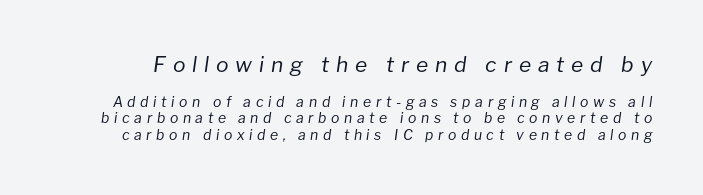
These glyphs show unthickened strokes, regular width or finer. Top chunk: large. Bottom chunk: small. Descenders hang freely into open space. This sample uses expanded letter spacing, leaving extra air between glyphs. Tall strokes in this sample are angled rather than plumb.
